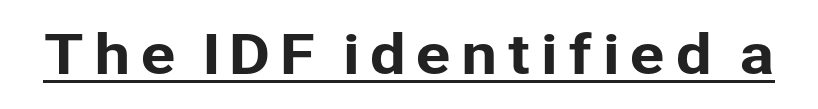
{"serif": "no", "italic": "no", "width": "normal", "stroke_contrast": "low", "x_height": "medium", "monospaced": "no", "underline": "yes", "glyph_px": 53}
